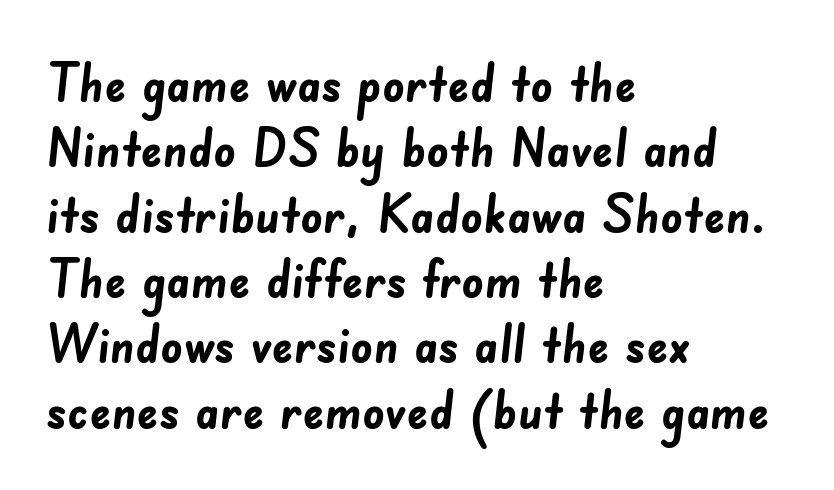
The image shows 54 px semibold sans-serif type; set left-aligned, line spacing 1.21x, normal letter spacing, not underlined; low stroke contrast and a small x-height.
